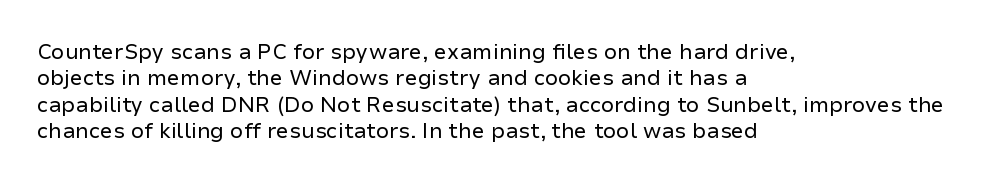
The rendering uses a moderate line-height, typical for paragraphs. Only glyphs here, with clear space below each row. The passage is arranged the way most books set body copy — flush left. Spacing between characters is what you'd get straight out of the box.
